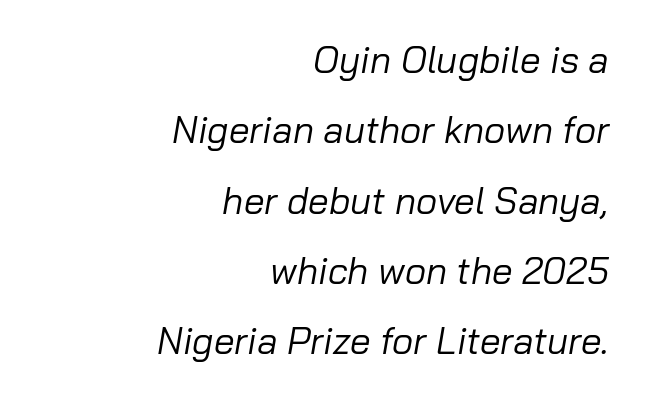
{"italic": "yes", "lean": "right", "slant_degrees": 10, "bold": "no", "weight": "regular", "width": "normal", "stroke_contrast": "low", "x_height": "medium", "monospaced": "no", "underline": "no", "align": "right", "line_spacing": "loose", "line_spacing_ratio": 1.9, "letter_spacing": "normal", "letter_spacing_em": 0.0, "glyph_px": 37}
